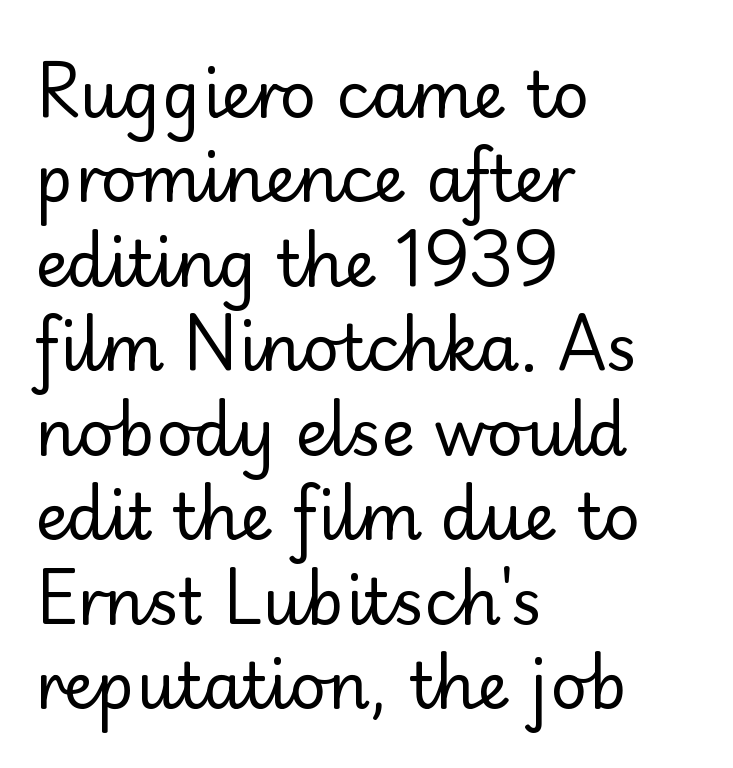
{"serif": "no", "italic": "no", "bold": "no", "weight": "regular", "width": "normal", "stroke_contrast": "low", "x_height": "small", "monospaced": "no", "underline": "no", "align": "left", "line_spacing": "normal", "line_spacing_ratio": 1.32, "letter_spacing": "normal", "letter_spacing_em": 0.0, "glyph_px": 64}
